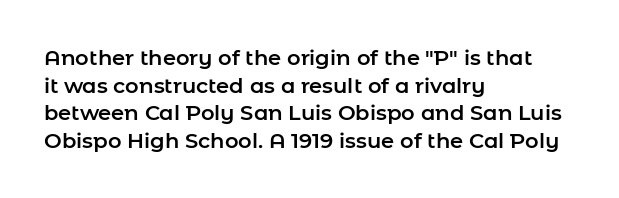
Line starts are locked; line ends wander. Leading matches the norm, producing a regular column. Characters remain perfectly vertical along every line. The area under the type is left untouched. Caption: standard tracking, unaltered.
